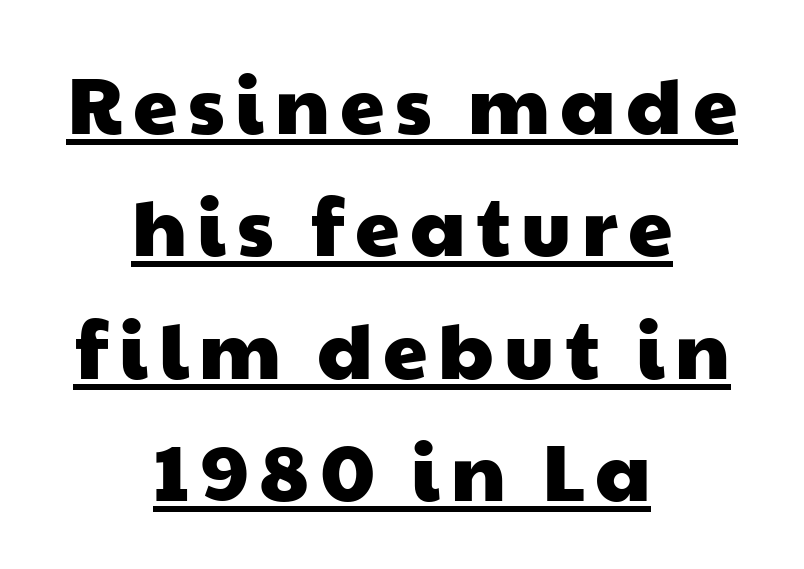
Where is the straight margin? There isn't one; the lines are centered. This sample keeps an unexceptional amount of space between lines. Varying glyph widths throughout — classic text-font behaviour. Underlined type.
